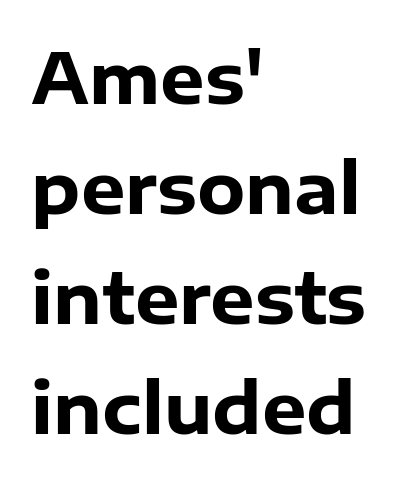
{"serif": "no", "italic": "no", "bold": "yes", "weight": "heavy", "width": "normal", "stroke_contrast": "low", "x_height": "medium", "monospaced": "no", "underline": "no", "align": "left", "line_spacing": "normal", "line_spacing_ratio": 1.57, "letter_spacing": "normal", "letter_spacing_em": 0.0, "glyph_px": 70}
